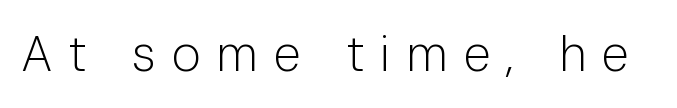
Q: Is the text bold? A: No.
Q: Is the text italic (slanted)? A: No, it is upright.
Q: Is the typeface a serif or a sans-serif typeface? A: Sans-serif.
Q: Is the text underlined? A: No.
Q: Is the spacing between letters normal or unusually wide? A: Unusually wide.
Q: Width (condensed, normal, or wide)? A: Normal.
Q: Stroke contrast? A: Low.
Q: x-height? A: Medium.
Q: Monospaced? A: No.
